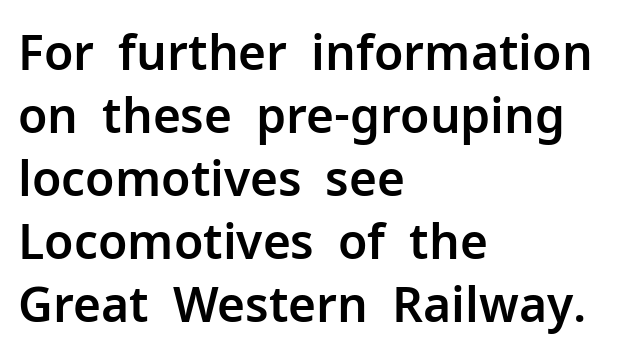
{"serif": "no", "italic": "no", "width": "normal", "stroke_contrast": "low", "x_height": "medium", "monospaced": "no", "underline": "no", "align": "left", "line_spacing": "normal", "line_spacing_ratio": 1.31, "letter_spacing": "normal", "letter_spacing_em": 0.0, "glyph_px": 48}
